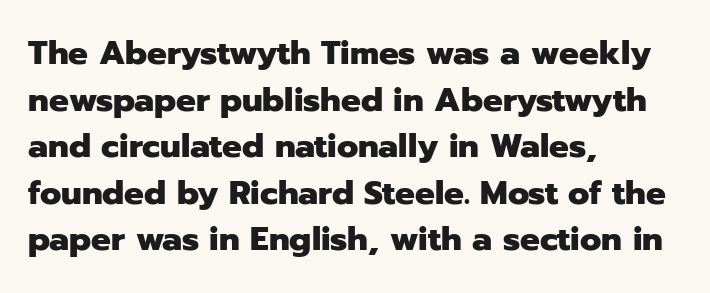
Q: Is the text bold? A: Yes.
Q: Is the text italic (slanted)? A: No, it is upright.
Q: Is the typeface a serif or a sans-serif typeface? A: Sans-serif.
Q: Is the text underlined? A: No.
Q: How is the paragraph aligned? A: Left-aligned.
Q: Is the spacing between letters normal or unusually wide? A: Normal.
Q: Is the spacing between lines tight, normal or loose? A: Normal.
Q: Width (condensed, normal, or wide)? A: Normal.
Q: Stroke contrast? A: Low.
Q: x-height? A: Medium.
Q: Monospaced? A: No.
